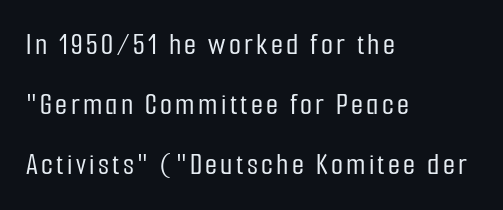
{"serif": "no", "italic": "no", "width": "condensed", "stroke_contrast": "low", "x_height": "medium", "monospaced": "no", "underline": "no", "align": "left", "line_spacing": "loose", "line_spacing_ratio": 1.93, "glyph_px": 31}
